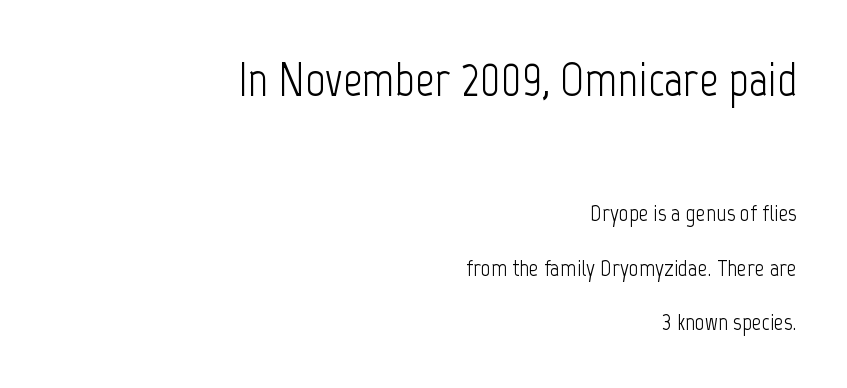
The image shows 48 px light, condensed sans-serif type, upright; set right-aligned, loose line spacing (2.28x), normal letter spacing, not underlined; the first (top) block is 2.0x larger; low stroke contrast and a medium x-height.
